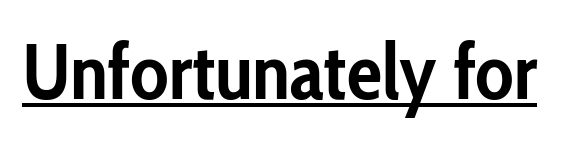
{"serif": "no", "italic": "no", "bold": "yes", "weight": "semibold", "width": "condensed", "stroke_contrast": "low", "x_height": "medium", "monospaced": "no", "underline": "yes", "letter_spacing": "normal", "letter_spacing_em": 0.0, "glyph_px": 79}
